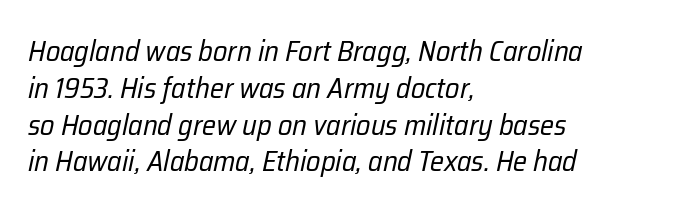
The image shows 29 px regular-weight, condensed type, italic (leaning right); set left-aligned, normal line spacing (1.27x), normal letter spacing, not underlined; low stroke contrast and a medium x-height.
